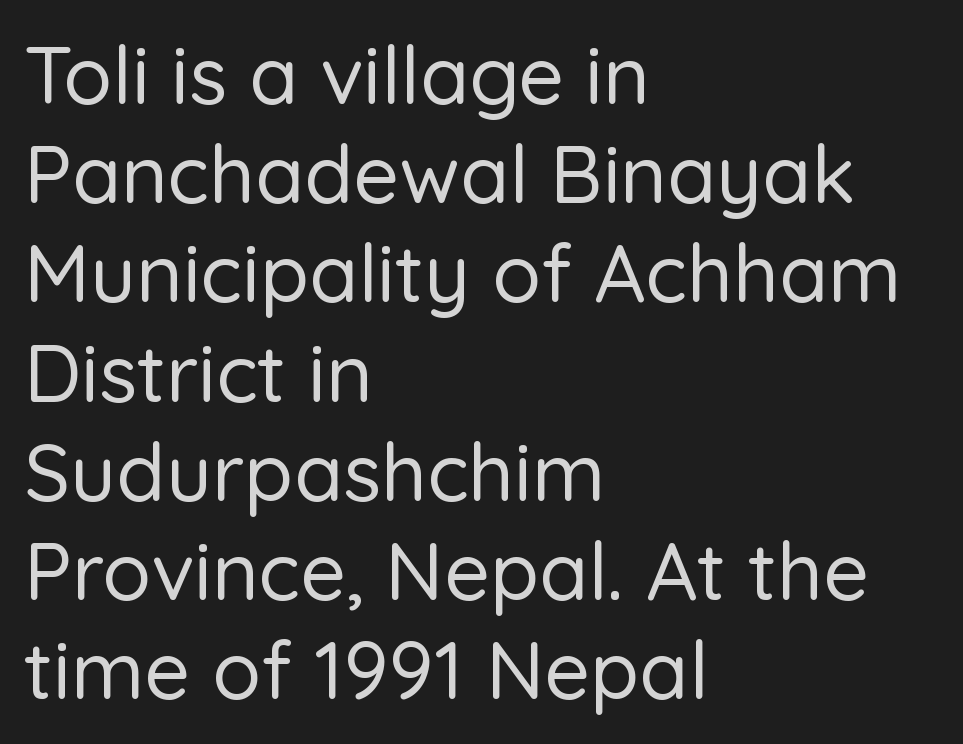
The image shows 80 px sans-serif type, upright; set left-aligned, line spacing 1.24x, normal letter spacing, not underlined; low stroke contrast and a medium x-height.
